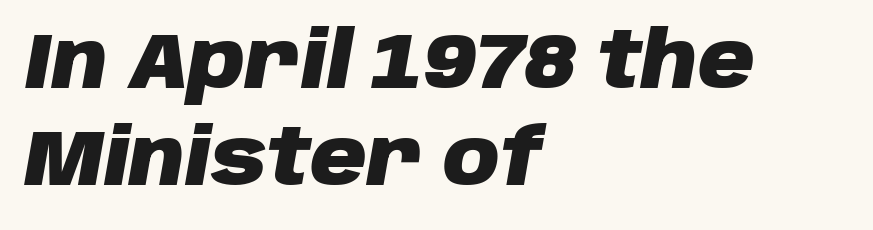
The image shows 78 px heavy type, italic (leaning right); set left-aligned, normal line spacing (1.25x), normal letter spacing, not underlined; low stroke contrast and a large x-height.
